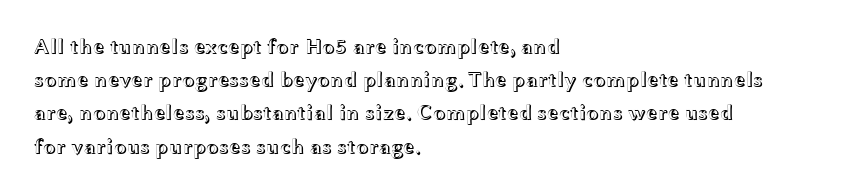
The image shows 21 px text type, upright; set left-aligned, normal line spacing (1.58x), normal letter spacing, not underlined.
